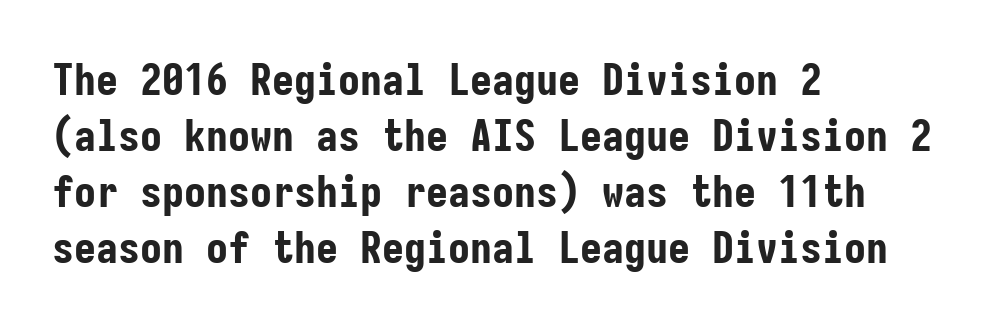
Q: Is the text bold? A: Yes.
Q: Is the text italic (slanted)? A: No, it is upright.
Q: Is the typeface a serif or a sans-serif typeface? A: Sans-serif.
Q: Is the text underlined? A: No.
Q: How is the paragraph aligned? A: Left-aligned.
Q: Is the spacing between letters normal or unusually wide? A: Normal.
Q: Is the spacing between lines tight, normal or loose? A: Normal.
Q: Width (condensed, normal, or wide)? A: Condensed.
Q: Stroke contrast? A: Low.
Q: x-height? A: Medium.
Q: Monospaced? A: Yes.
